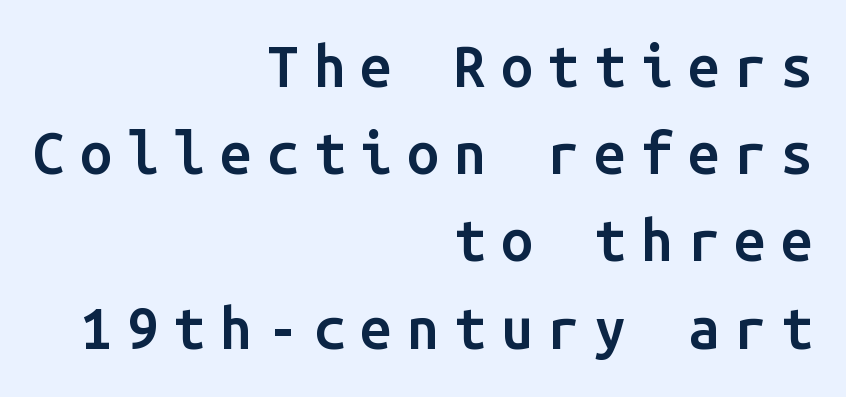
{"serif": "no", "italic": "no", "bold": "semi", "weight": "semibold", "width": "normal", "stroke_contrast": "low", "x_height": "medium", "monospaced": "yes", "underline": "no", "align": "right", "line_spacing": "normal", "line_spacing_ratio": 1.53, "letter_spacing": "wide", "letter_spacing_em": 0.26, "glyph_px": 57}
